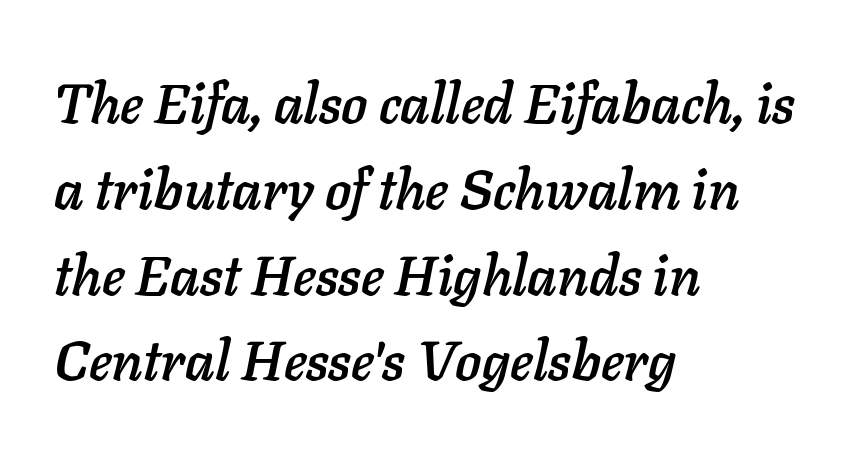
This sample keeps an unexceptional amount of space between lines. The passage shown is typed in a proportional face where columns would drift. Typeset ragged right — the left edge is the straight one. The words here are not underlined. Here the glyphs are tracked normally, forming tight word shapes.
